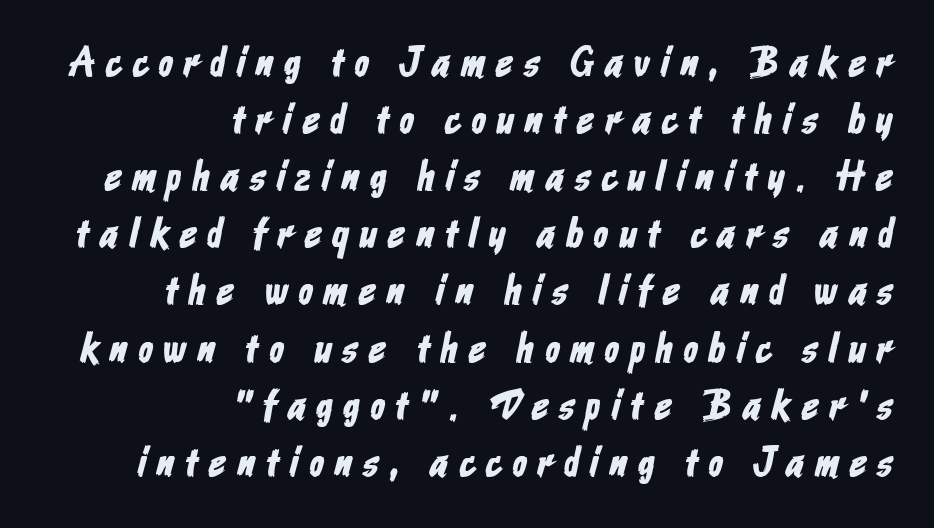
Q: Is the typeface a serif or a sans-serif typeface? A: Sans-serif.
Q: Is the text underlined? A: No.
Q: How is the paragraph aligned? A: Right-aligned.
Q: Is the spacing between letters normal or unusually wide? A: Unusually wide.
Q: Is the spacing between lines tight, normal or loose? A: Normal.
Q: Width (condensed, normal, or wide)? A: Condensed.
Q: Stroke contrast? A: Low.
Q: x-height? A: Medium.
Q: Monospaced? A: No.
